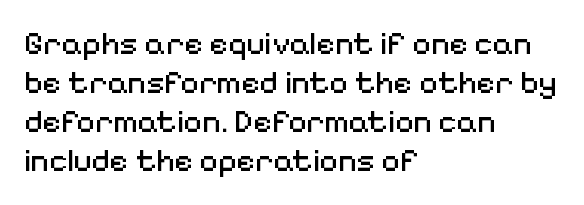
Letter spacing: default. Is the block centered? No — it sits flush against the left margin. The baseline area is clear. These glyphs show unthickened strokes, regular width or finer. Spacing verdict: proportional, widths tailored to each character.
